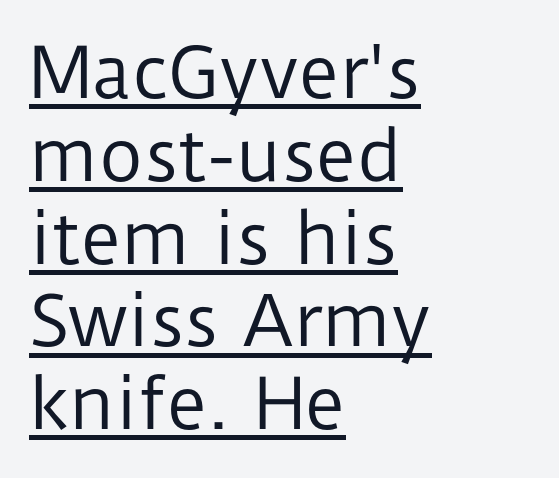
Q: Is the text bold? A: No.
Q: Is the text italic (slanted)? A: No, it is upright.
Q: Is the typeface a serif or a sans-serif typeface? A: Sans-serif.
Q: Is the text underlined? A: Yes.
Q: How is the paragraph aligned? A: Left-aligned.
Q: Is the spacing between letters normal or unusually wide? A: Normal.
Q: Width (condensed, normal, or wide)? A: Normal.
Q: Stroke contrast? A: Low.
Q: x-height? A: Medium.
Q: Monospaced? A: No.
